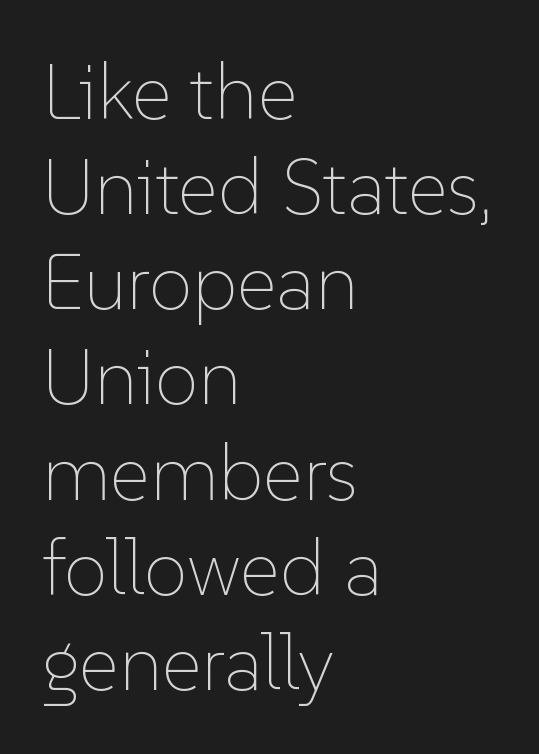
Q: Is the text bold? A: No.
Q: Is the text italic (slanted)? A: No, it is upright.
Q: Is the text underlined? A: No.
Q: How is the paragraph aligned? A: Left-aligned.
Q: Is the spacing between letters normal or unusually wide? A: Normal.
Q: Width (condensed, normal, or wide)? A: Normal.
Q: Stroke contrast? A: Low.
Q: x-height? A: Medium.
Q: Monospaced? A: No.
